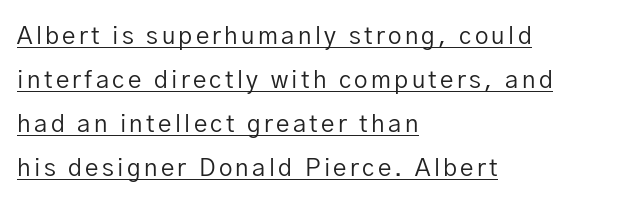
This is underlined copy, the kind a proofreader might mark for attention. When letters stand straight like this, we call the style roman or upright. The characters are drawn with everyday or finer stroke widths. Horizontally, the lines are justified to the leading edge only.
